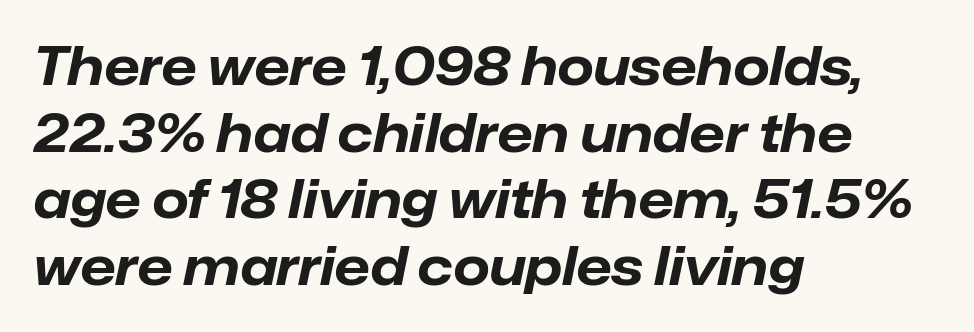
Q: Is the text bold? A: Yes.
Q: Is the text italic (slanted)? A: Yes, it leans right by about 12 degrees.
Q: Is the text underlined? A: No.
Q: How is the paragraph aligned? A: Left-aligned.
Q: Is the spacing between letters normal or unusually wide? A: Normal.
Q: Is the spacing between lines tight, normal or loose? A: Normal.
Q: Width (condensed, normal, or wide)? A: Normal.
Q: Stroke contrast? A: Low.
Q: x-height? A: Medium.
Q: Monospaced? A: No.
